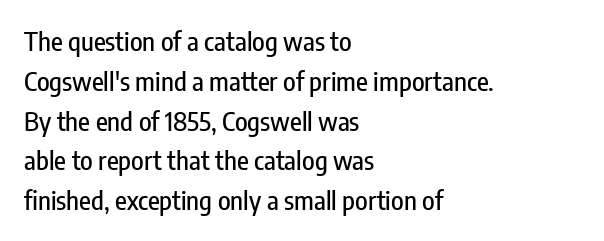
The image shows 26 px text type, upright; set left-aligned, normal line spacing (1.53x), normal letter spacing, not underlined.
